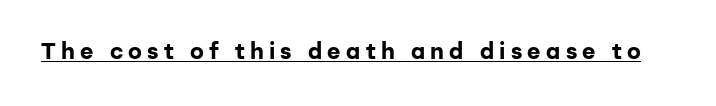
Q: Is the text bold? A: Yes.
Q: Is the text italic (slanted)? A: No, it is upright.
Q: Is the text underlined? A: Yes.
Q: Is the spacing between letters normal or unusually wide? A: Unusually wide.
